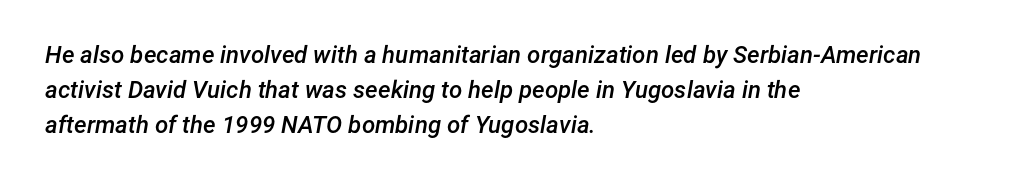
Nothing unusual about the tracking: characters are spaced as the font intends. The lines sit at an ordinary, default distance from one another. Typesetter's note: demi weight, one step under bold. The whole block is typeset with a tilt.
